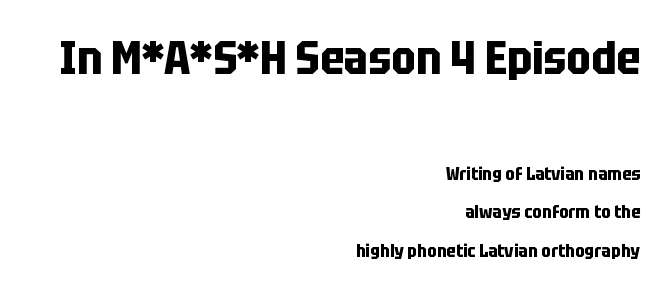
The glyphs in this specimen are sans serif. The line-height multiplier appears high, well above default. Heft: maximum for text — a bold. The letters in the upper block stand taller than those in the block below.
